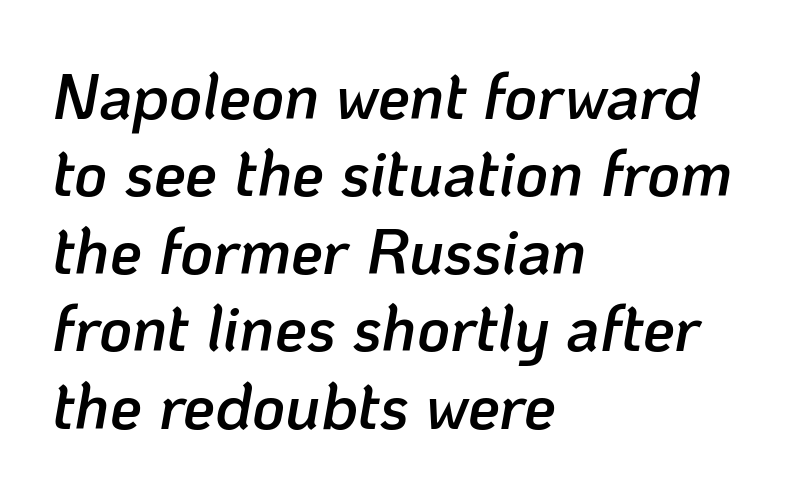
The image shows 64 px semibold type, italic (leaning right); set left-aligned, line spacing 1.21x, normal letter spacing, not underlined; low stroke contrast and a medium x-height.
